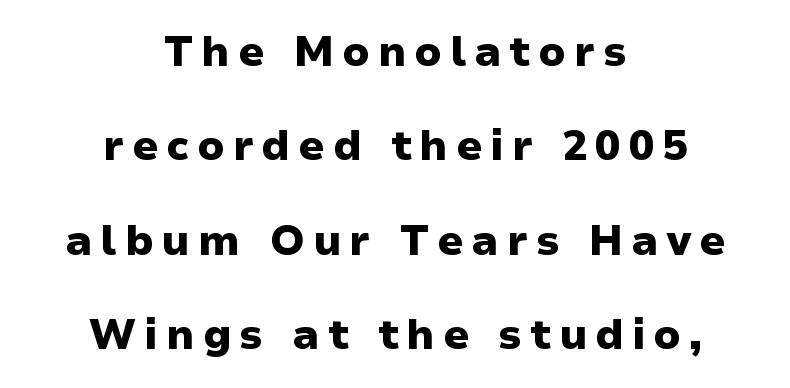
The image shows 42 px heavy sans-serif type, upright; set centered, loose line spacing (2.25x), not underlined; low stroke contrast and a medium x-height.
